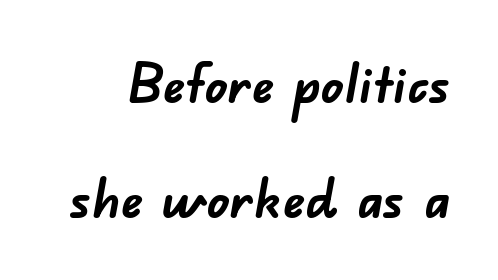
Q: Is the text bold? A: Yes.
Q: Is the typeface a serif or a sans-serif typeface? A: Sans-serif.
Q: Is the text underlined? A: No.
Q: Is the spacing between letters normal or unusually wide? A: Normal.
Q: Is the spacing between lines tight, normal or loose? A: Loose.
Q: Width (condensed, normal, or wide)? A: Normal.
Q: Stroke contrast? A: Low.
Q: x-height? A: Small.
Q: Monospaced? A: No.
